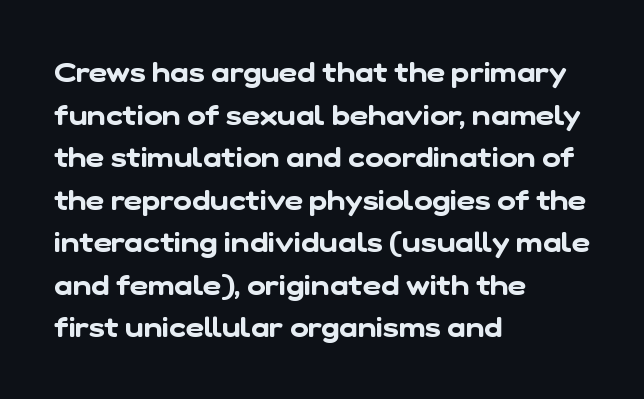
Q: Is the typeface a serif or a sans-serif typeface? A: Sans-serif.
Q: Is the text underlined? A: No.
Q: How is the paragraph aligned? A: Left-aligned.
Q: Is the spacing between letters normal or unusually wide? A: Normal.
Q: Is the spacing between lines tight, normal or loose? A: Normal.
Q: Width (condensed, normal, or wide)? A: Normal.
Q: Stroke contrast? A: Low.
Q: x-height? A: Medium.
Q: Monospaced? A: No.
